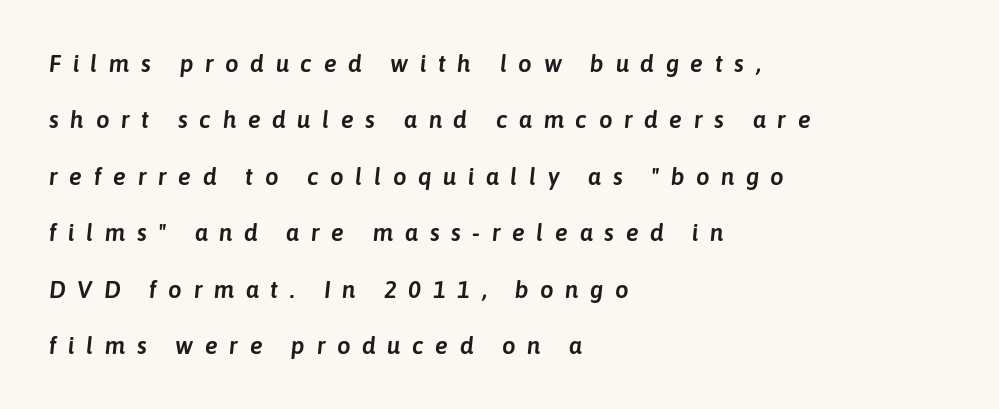
Layout note: lines flush left. When letters slant like this, we call the style italic. The passage shown is not underscored anywhere. Vertical spacing — loose.
